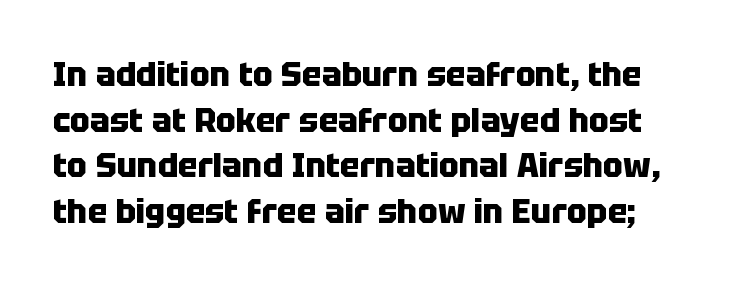
{"serif": "no", "italic": "no", "bold": "yes", "weight": "heavy", "width": "normal", "stroke_contrast": "low", "x_height": "large", "monospaced": "no", "underline": "no", "line_spacing": "normal", "line_spacing_ratio": 1.38, "letter_spacing": "normal", "letter_spacing_em": 0.0, "glyph_px": 33}
